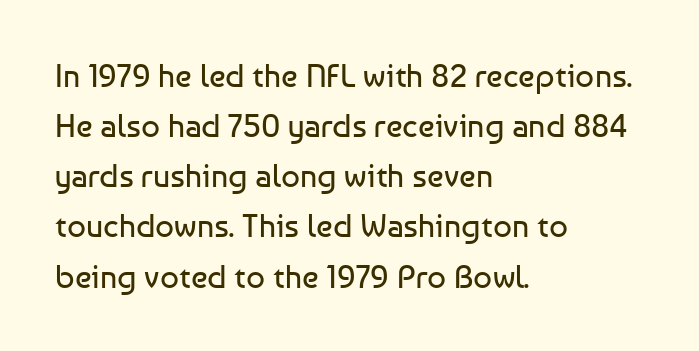
Q: Is the text bold? A: No.
Q: Is the text italic (slanted)? A: No, it is upright.
Q: Is the typeface a serif or a sans-serif typeface? A: Sans-serif.
Q: Is the text underlined? A: No.
Q: How is the paragraph aligned? A: Left-aligned.
Q: Is the spacing between letters normal or unusually wide? A: Normal.
Q: Is the spacing between lines tight, normal or loose? A: Normal.
Q: Width (condensed, normal, or wide)? A: Normal.
Q: Stroke contrast? A: Low.
Q: x-height? A: Medium.
Q: Monospaced? A: No.
